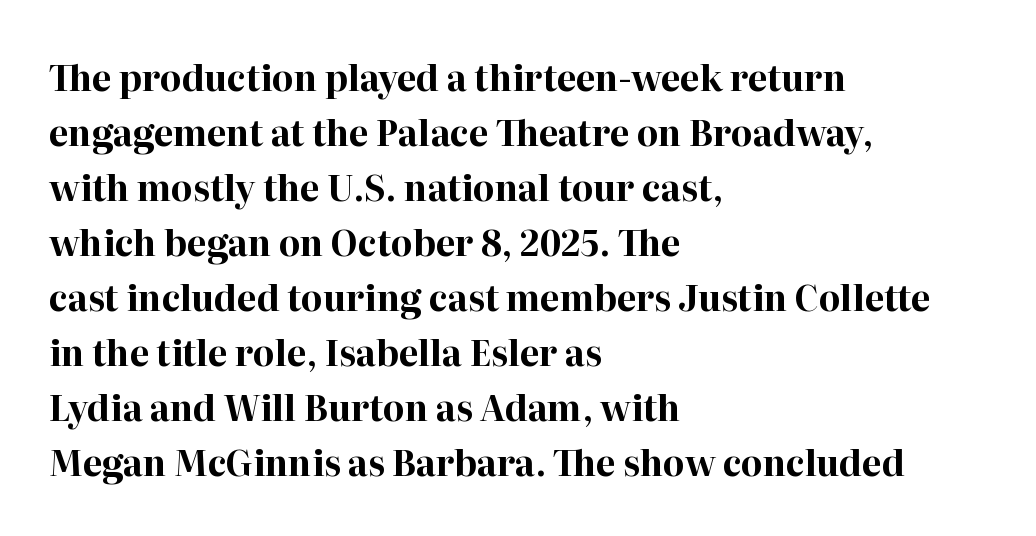
{"serif": "yes", "italic": "no", "bold": "yes", "weight": "bold", "width": "normal", "stroke_contrast": "high", "x_height": "medium", "monospaced": "no", "underline": "no", "align": "left", "line_spacing": "normal", "line_spacing_ratio": 1.57, "letter_spacing": "normal", "letter_spacing_em": 0.0, "glyph_px": 35}
